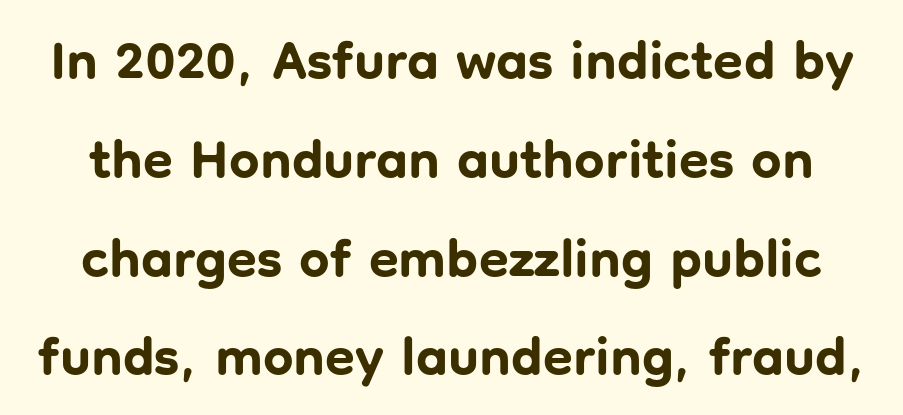
The image shows 54 px bold sans-serif type, upright; set line spacing 1.83x, normal letter spacing, not underlined; low stroke contrast and a medium x-height.
